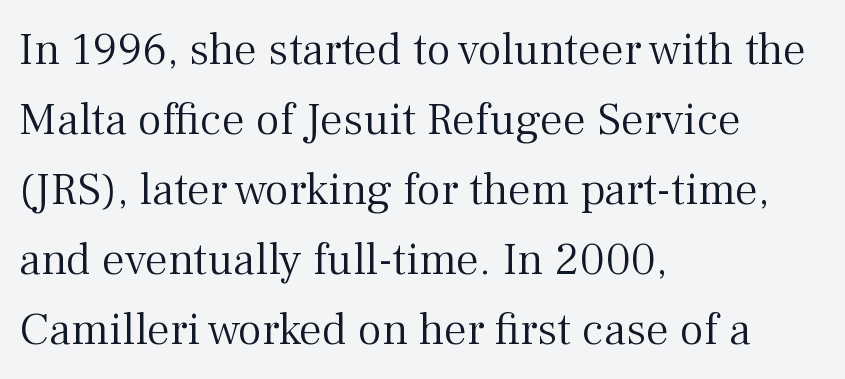
The image shows 46 px light serif type, upright; set left-aligned, normal line spacing (1.52x), normal letter spacing, not underlined; medium stroke contrast and a medium x-height.
